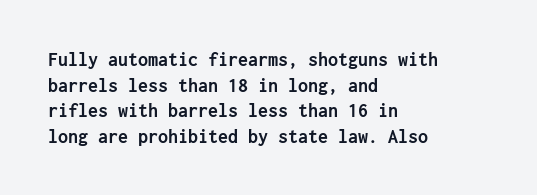
The letters stand straight up with perfectly vertical stems. The space directly below the letters is spotless. Letter spacing: default. Bold? Absolutely — the strokes are thick and heavy. The leading is moderate, giving the passage an even texture. The lines in this sample share a left origin and differ only in where they stop.
